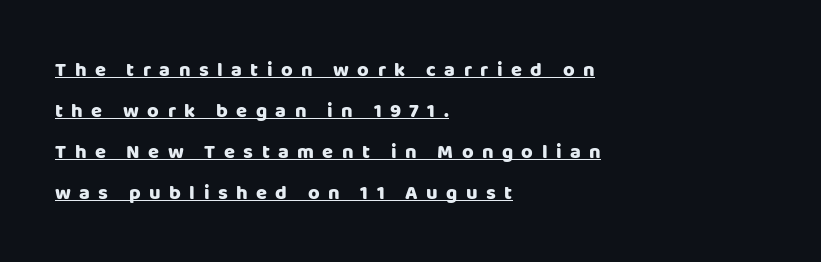
Q: Is the text bold? A: Yes.
Q: Is the text italic (slanted)? A: No, it is upright.
Q: Is the text underlined? A: Yes.
Q: How is the paragraph aligned? A: Left-aligned.
Q: Is the spacing between letters normal or unusually wide? A: Unusually wide.
Q: Is the spacing between lines tight, normal or loose? A: Loose.
